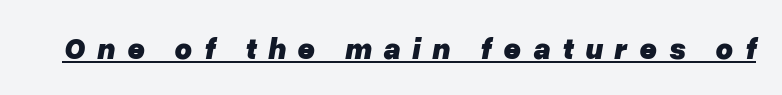
The image shows 30 px heavy type, italic (leaning right); set unusually wide letter spacing (+0.39 em), underlined; low stroke contrast and a medium x-height.
